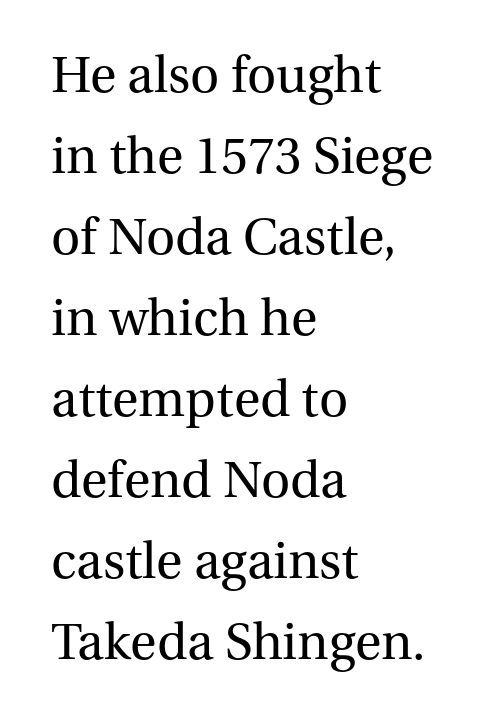
{"serif": "yes", "italic": "no", "bold": "no", "weight": "regular", "width": "normal", "stroke_contrast": "medium", "x_height": "medium", "monospaced": "no", "underline": "no", "align": "left", "line_spacing": "normal", "line_spacing_ratio": 1.5, "letter_spacing": "normal", "letter_spacing_em": 0.0, "glyph_px": 54}
